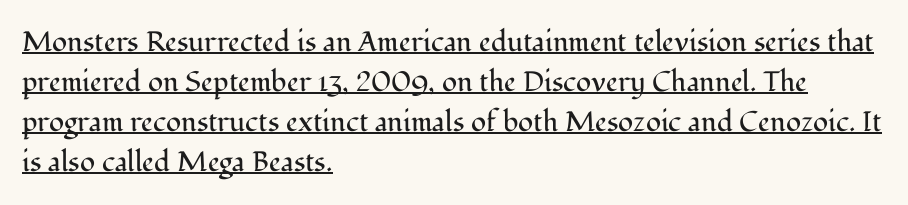
{"serif": "yes", "italic": "no", "bold": "no", "weight": "regular", "width": "normal", "stroke_contrast": "medium", "x_height": "medium", "monospaced": "no", "underline": "yes", "align": "left", "line_spacing": "normal", "line_spacing_ratio": 1.43, "letter_spacing": "normal", "letter_spacing_em": 0.0, "glyph_px": 28}
